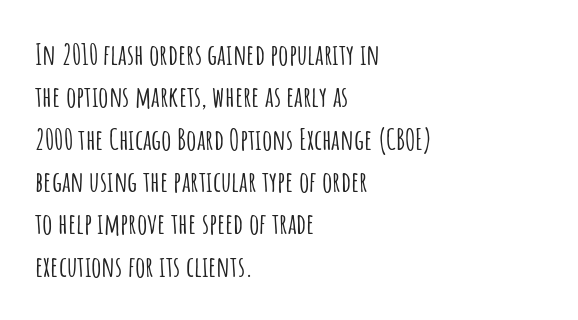
Q: Is the text italic (slanted)? A: No, it is upright.
Q: Is the typeface a serif or a sans-serif typeface? A: Sans-serif.
Q: Is the text underlined? A: No.
Q: How is the paragraph aligned? A: Left-aligned.
Q: Is the spacing between letters normal or unusually wide? A: Normal.
Q: Is the spacing between lines tight, normal or loose? A: Normal.
Q: Width (condensed, normal, or wide)? A: Condensed.
Q: Stroke contrast? A: Low.
Q: x-height? A: Large.
Q: Monospaced? A: No.
